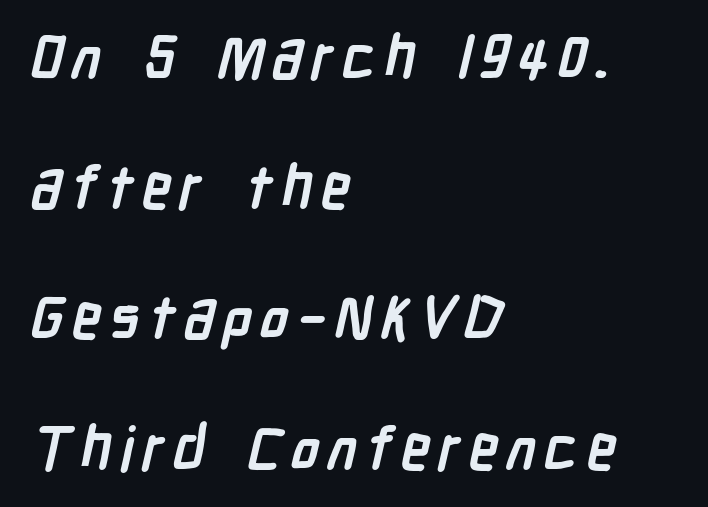
The image shows 60 px semibold, condensed sans-serif type; set left-aligned, loose line spacing (2.17x), not underlined; low stroke contrast and a medium x-height.
